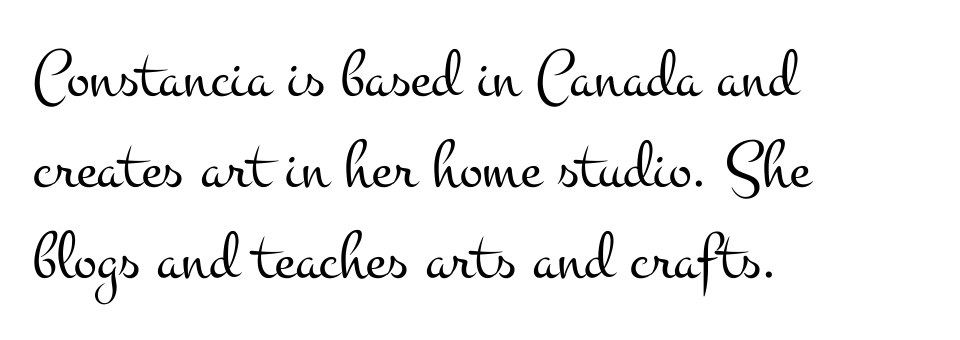
{"bold": "no", "weight": "light", "width": "wide", "stroke_contrast": "medium", "x_height": "small", "monospaced": "no", "underline": "no", "align": "left", "line_spacing": "normal", "line_spacing_ratio": 1.32, "letter_spacing": "normal", "letter_spacing_em": 0.0, "glyph_px": 69}
